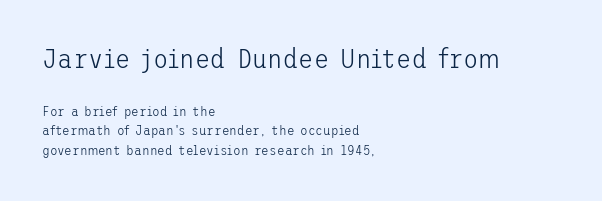
The image shows 28 px light sans-serif type, upright; set left-aligned, normal line spacing (1.38x), normal letter spacing, not underlined; the first (top) block is 2.0x larger; low stroke contrast and a medium x-height.
